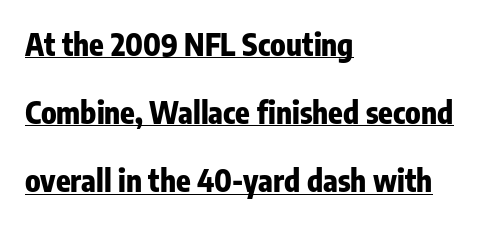
The image shows 30 px heavy, condensed sans-serif type, upright; set left-aligned, loose line spacing (2.27x), normal letter spacing, underlined; low stroke contrast and a medium x-height.
